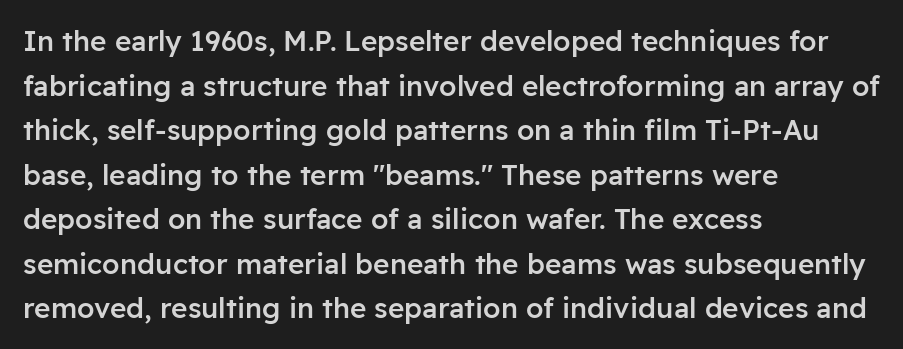
Q: Is the text bold? A: Semi-bold.
Q: Is the text italic (slanted)? A: No, it is upright.
Q: Is the typeface a serif or a sans-serif typeface? A: Sans-serif.
Q: Is the text underlined? A: No.
Q: How is the paragraph aligned? A: Left-aligned.
Q: Is the spacing between letters normal or unusually wide? A: Normal.
Q: Is the spacing between lines tight, normal or loose? A: Normal.
Q: Width (condensed, normal, or wide)? A: Normal.
Q: Stroke contrast? A: Low.
Q: x-height? A: Medium.
Q: Monospaced? A: No.
